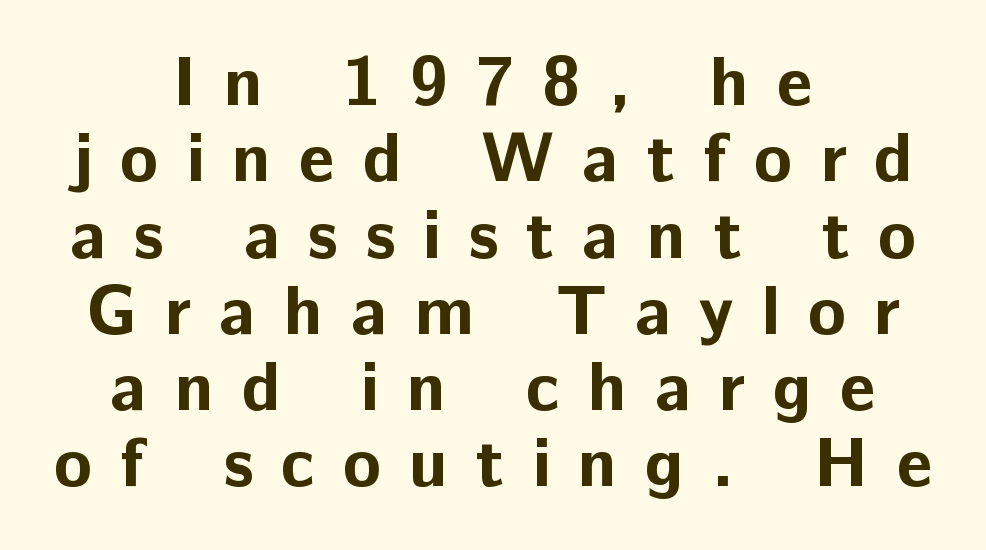
Note: no serifs on the glyphs. The strokes are fattened all the way to bold. Posture: straight, roman, zero tilt. This block would grow much taller if given ordinary leading; it's compressed now. Check the space under the baseline: it is left empty.
